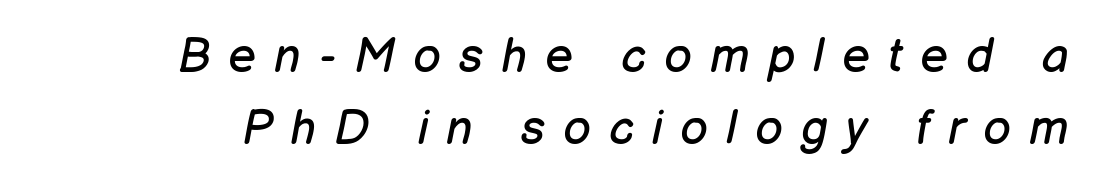
Q: Is the text bold? A: No.
Q: Is the text italic (slanted)? A: Yes, it leans right by about 12 degrees.
Q: Is the text underlined? A: No.
Q: Is the spacing between letters normal or unusually wide? A: Unusually wide.
Q: Is the spacing between lines tight, normal or loose? A: Normal.
Q: Width (condensed, normal, or wide)? A: Normal.
Q: Stroke contrast? A: Low.
Q: x-height? A: Medium.
Q: Monospaced? A: No.
